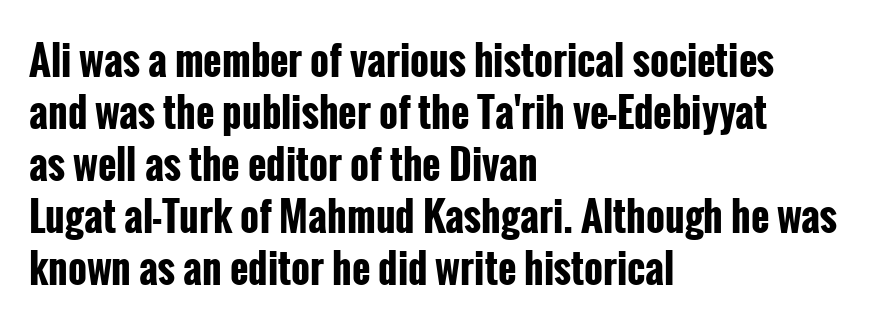
Q: Is the text bold? A: Yes.
Q: Is the text italic (slanted)? A: No, it is upright.
Q: Is the typeface a serif or a sans-serif typeface? A: Sans-serif.
Q: Is the text underlined? A: No.
Q: How is the paragraph aligned? A: Left-aligned.
Q: Is the spacing between letters normal or unusually wide? A: Normal.
Q: Is the spacing between lines tight, normal or loose? A: Normal.
Q: Width (condensed, normal, or wide)? A: Condensed.
Q: Stroke contrast? A: Low.
Q: x-height? A: Medium.
Q: Monospaced? A: No.
